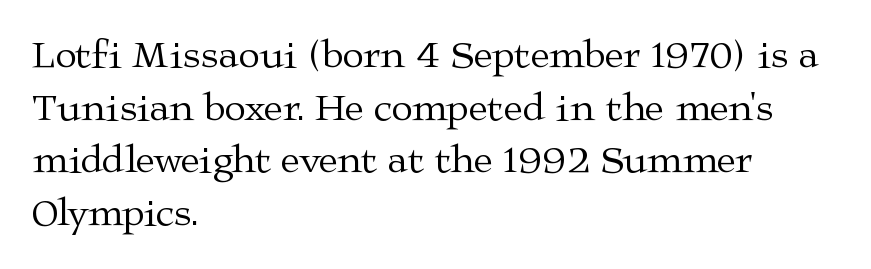
The image shows 39 px regular-weight, wide serif type, upright; set left-aligned, normal line spacing (1.35x), normal letter spacing, not underlined; medium stroke contrast and a medium x-height.
